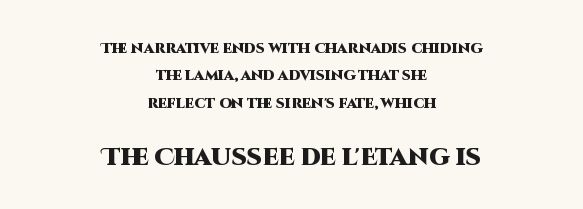
Q: Is the text bold? A: Yes.
Q: Is the text italic (slanted)? A: No, it is upright.
Q: Is the text underlined? A: No.
Q: How is the paragraph aligned? A: Centered.
Q: Is the spacing between letters normal or unusually wide? A: Normal.
Q: Is the spacing between lines tight, normal or loose? A: Loose.
Q: Which block of text is set in a larger size, the first (top) or the second (bottom)? A: The second (bottom) one.
